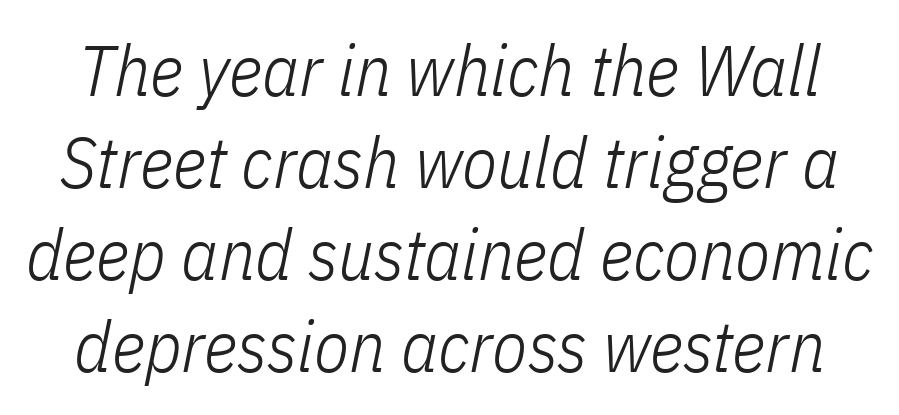
Q: Is the text bold? A: No.
Q: Is the text italic (slanted)? A: Yes, it leans right by about 11 degrees.
Q: Is the text underlined? A: No.
Q: Is the spacing between letters normal or unusually wide? A: Normal.
Q: Is the spacing between lines tight, normal or loose? A: Normal.
Q: Width (condensed, normal, or wide)? A: Condensed.
Q: Stroke contrast? A: Low.
Q: x-height? A: Medium.
Q: Monospaced? A: No.
